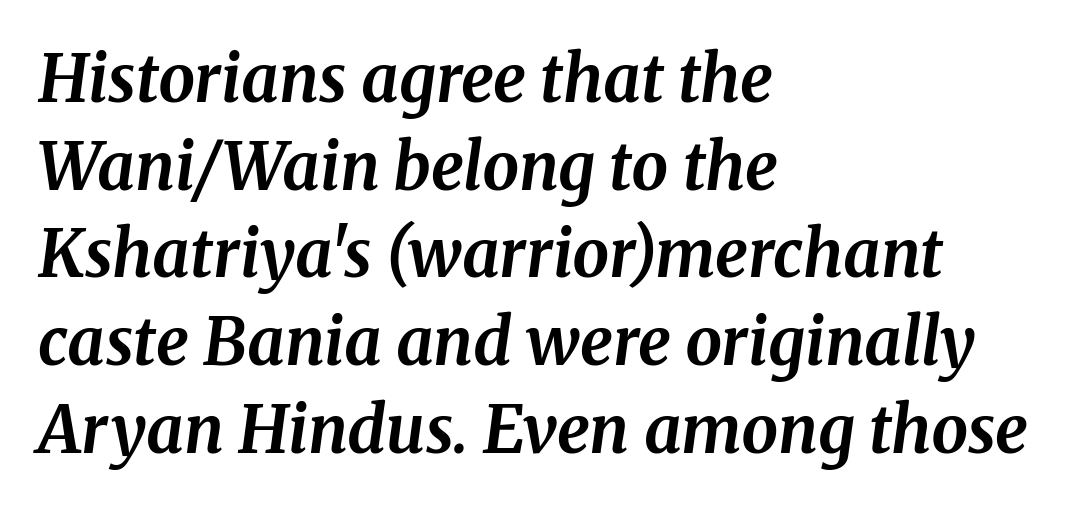
The image shows 65 px bold serif type, italic (leaning right); set left-aligned, normal line spacing (1.35x), normal letter spacing, not underlined; medium stroke contrast and a medium x-height.
